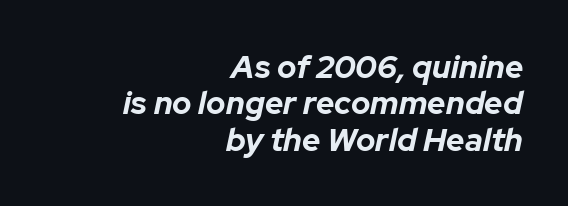
Q: Is the text bold? A: Yes.
Q: Is the text italic (slanted)? A: Yes, it leans right by about 12 degrees.
Q: Is the text underlined? A: No.
Q: How is the paragraph aligned? A: Right-aligned.
Q: Is the spacing between letters normal or unusually wide? A: Normal.
Q: Is the spacing between lines tight, normal or loose? A: Tight.
Q: Width (condensed, normal, or wide)? A: Normal.
Q: Stroke contrast? A: Low.
Q: x-height? A: Medium.
Q: Monospaced? A: No.
